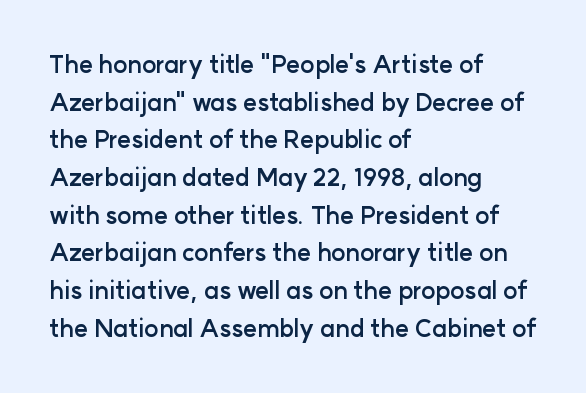
{"italic": "no", "bold": "yes", "underline": "no", "align": "left", "line_spacing": "normal", "line_spacing_ratio": 1.57, "letter_spacing": "normal", "letter_spacing_em": 0.0, "glyph_px": 24}
